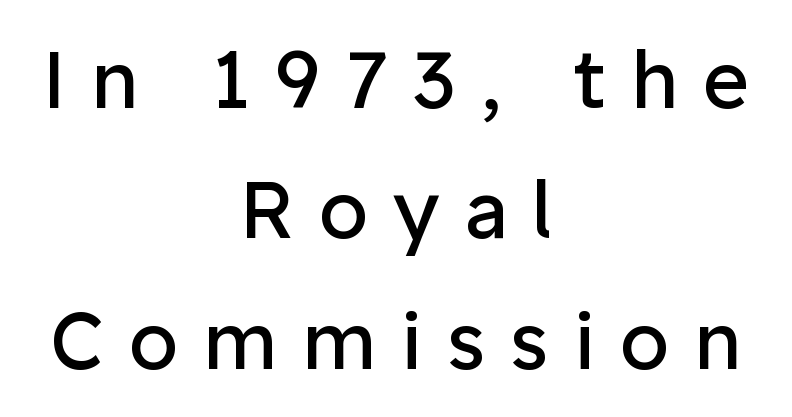
The image shows 80 px regular-weight sans-serif type, upright; set centered, normal line spacing (1.63x), unusually wide letter spacing (+0.31 em), not underlined; low stroke contrast and a medium x-height.
